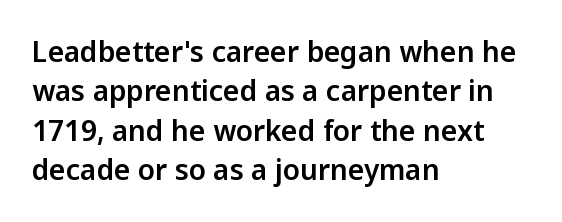
{"serif": "no", "italic": "no", "width": "normal", "stroke_contrast": "low", "x_height": "medium", "monospaced": "no", "underline": "no", "align": "left", "line_spacing": "normal", "line_spacing_ratio": 1.41, "letter_spacing": "normal", "letter_spacing_em": 0.0, "glyph_px": 28}
